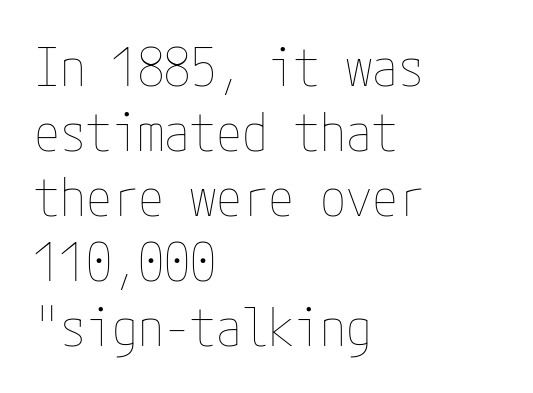
Q: Is the text bold? A: No.
Q: Is the text italic (slanted)? A: No, it is upright.
Q: Is the text underlined? A: No.
Q: How is the paragraph aligned? A: Left-aligned.
Q: Is the spacing between letters normal or unusually wide? A: Normal.
Q: Is the spacing between lines tight, normal or loose? A: Normal.
Q: Width (condensed, normal, or wide)? A: Condensed.
Q: Stroke contrast? A: Low.
Q: x-height? A: Medium.
